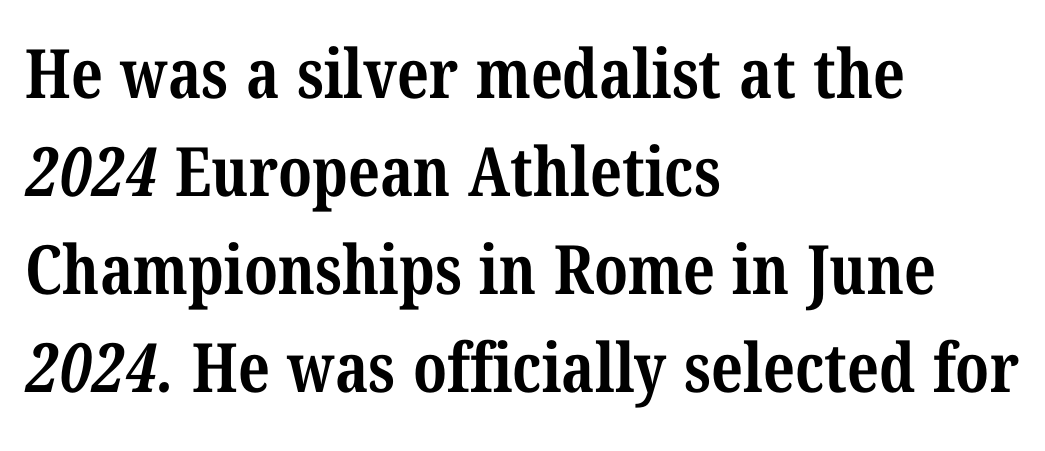
Emphasis by weight is at full strength: bold. Underline: absent. The setting favours the left margin, as ordinary paragraphs usually do. Evenly set lines give the paragraph a standard silhouette. Do the characters align in a grid? No, the font is proportional. The letters carry serifs — small finishing strokes at the ends of their stems.
